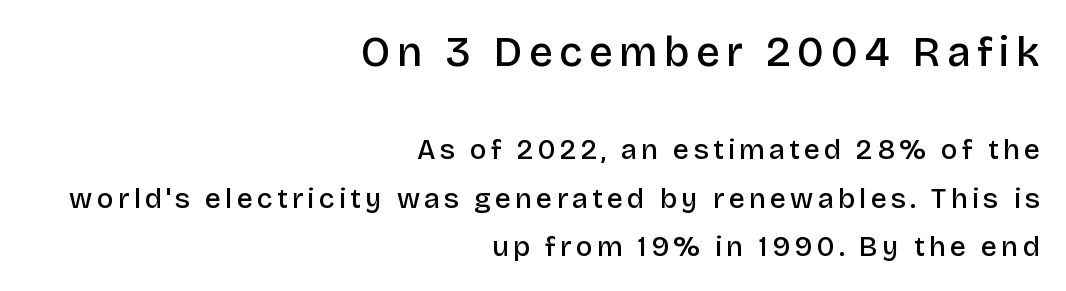
You can tell it's not italic because the verticals are truly vertical. Every row of glyphs terminates at an identical x-position on the right. The typeface chosen for these lines omits serifs. Just letters on the line, the space beneath them empty. Look at the stroke-to-counter ratio: somewhat heavy, a semibold.
